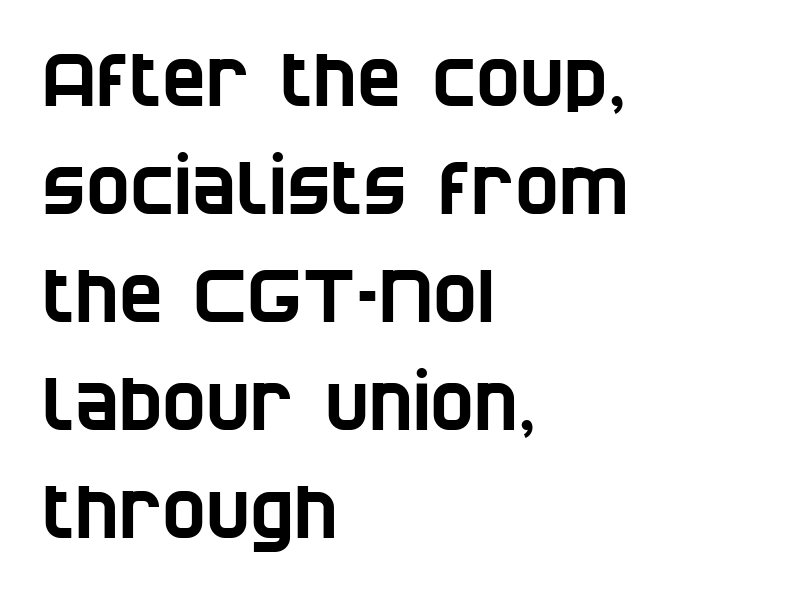
The image shows 74 px condensed sans-serif type; set left-aligned, normal line spacing (1.46x), normal letter spacing, not underlined; low stroke contrast and a large x-height.
